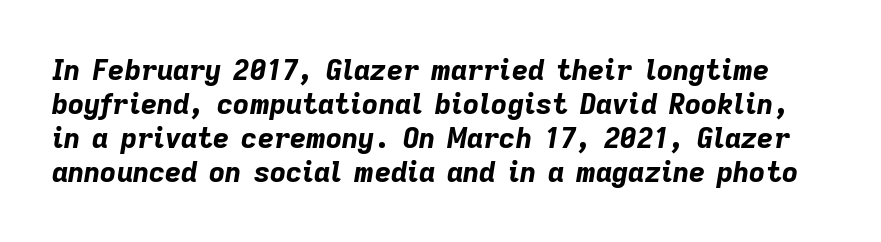
The rendering uses natural spacing where letterforms have individual widths. Letters rest on an invisible, unmarked baseline. The passage shown leans; its letterforms are oblique. These words are printed bold, with thick strokes throughout. Here the glyphs are tracked normally, forming tight word shapes.
